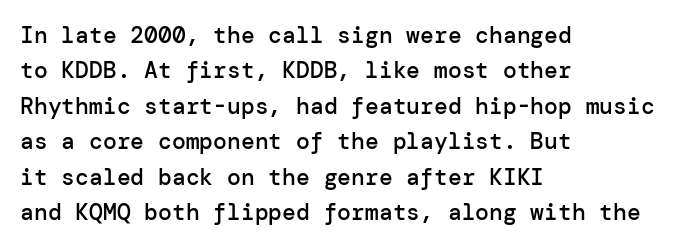
The image shows 23 px text type, upright; set left-aligned, normal line spacing (1.54x), normal letter spacing, not underlined.
